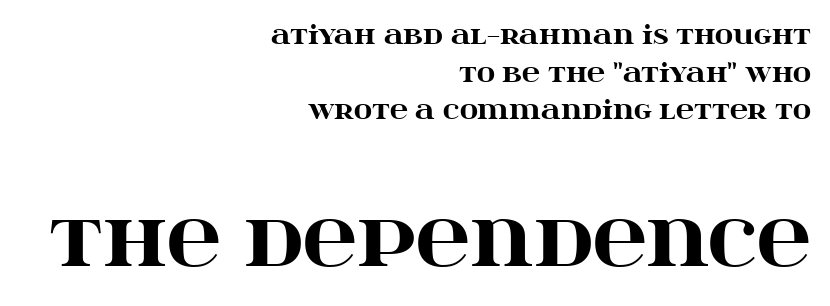
It's the straight-up-and-down kind of type. These lines are set flush right with a ragged left edge. The face used here is proportionally spaced, like ordinary book or web type. The lower block of text is set noticeably larger than the block above it. Serifs: yes, visible at the terminals of the letterforms. Every letter is thick-stroked: bold, no question.
